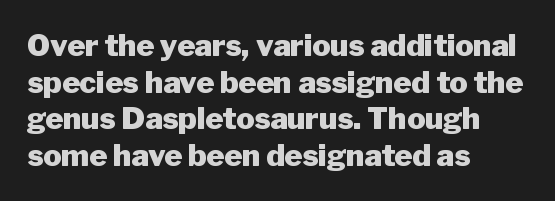
The image shows 30 px heavy sans-serif type, upright; set left-aligned, line spacing 1.22x, normal letter spacing, not underlined; low stroke contrast and a medium x-height.
